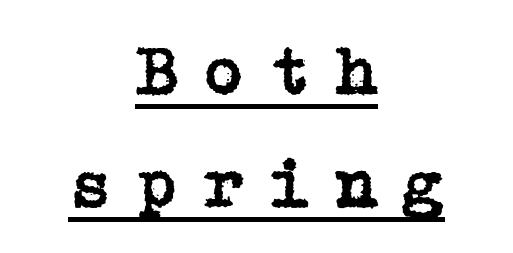
The image shows 70 px serif type, upright; set centered, normal line spacing (1.61x), unusually wide letter spacing (+0.33 em), underlined; low stroke contrast and a medium x-height.
